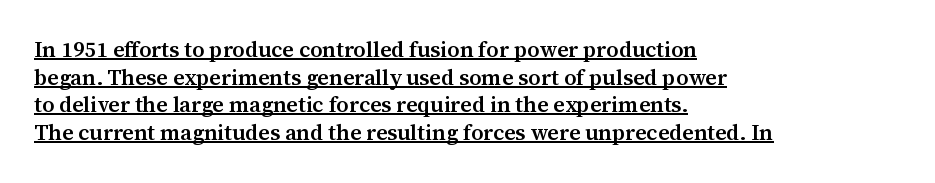
Q: Is the text bold? A: Semi-bold.
Q: Is the text italic (slanted)? A: No, it is upright.
Q: Is the text underlined? A: Yes.
Q: How is the paragraph aligned? A: Left-aligned.
Q: Is the spacing between letters normal or unusually wide? A: Normal.
Q: Is the spacing between lines tight, normal or loose? A: Normal.
